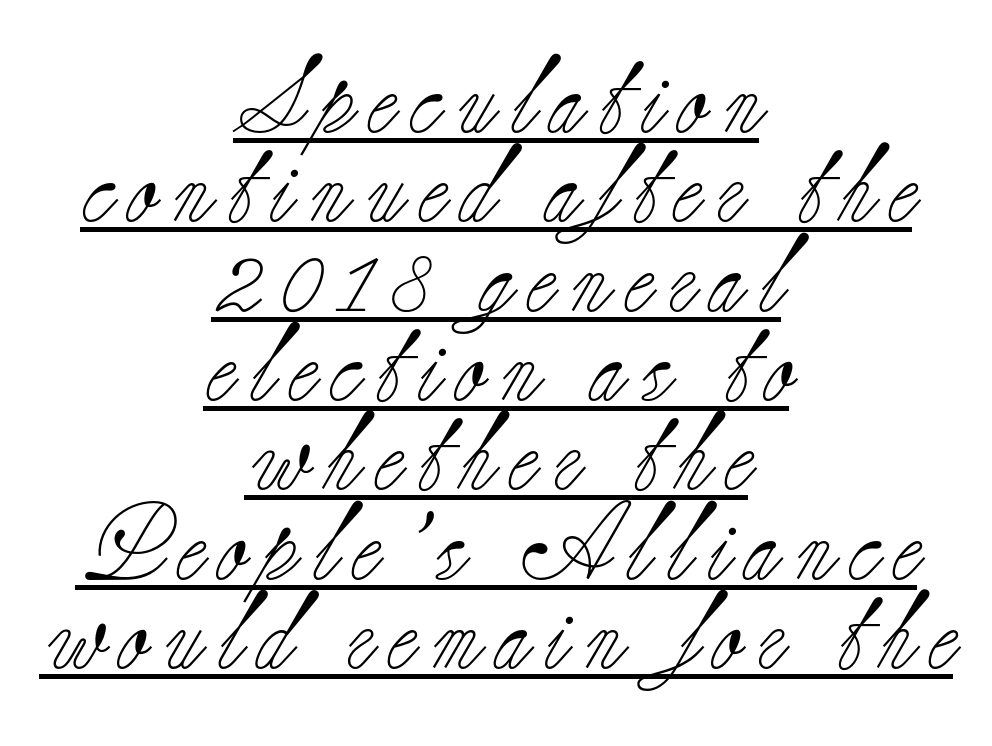
{"serif": "yes", "bold": "no", "weight": "light", "width": "normal", "stroke_contrast": "low", "x_height": "small", "monospaced": "no", "underline": "yes", "align": "center", "line_spacing_ratio": 1.16, "letter_spacing": "wide", "letter_spacing_em": 0.2, "glyph_px": 77}
